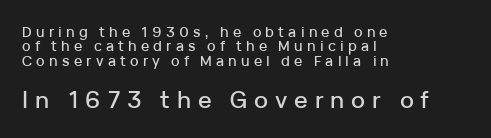
In terms of posture, this sample is upright. Between one letter and the next there's a generous, obvious gap. The ragged edge is on the right, which tells us the setting is flush left. Underline: absent. The face used here appears at its bigger size in the lower chunk.
